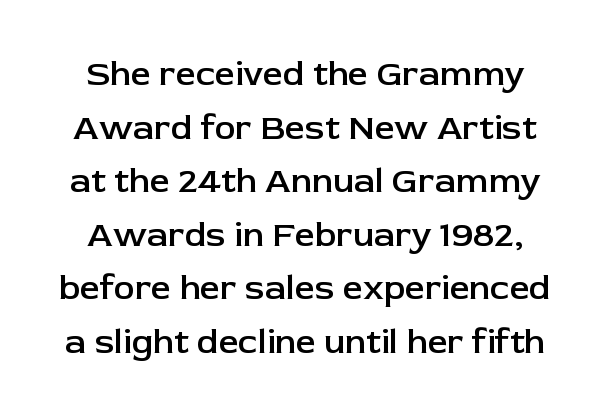
{"serif": "no", "italic": "no", "bold": "semi", "weight": "semibold", "width": "normal", "stroke_contrast": "low", "x_height": "medium", "monospaced": "no", "underline": "no", "line_spacing": "normal", "line_spacing_ratio": 1.53, "letter_spacing": "normal", "letter_spacing_em": 0.0, "glyph_px": 35}
